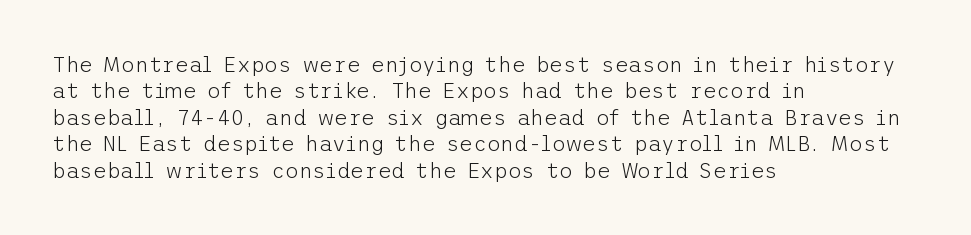
The rendering uses a moderate line-height, typical for paragraphs. Only glyphs here, with clear space below each row. The passage is arranged the way most books set body copy — flush left. Spacing between characters is what you'd get straight out of the box.
